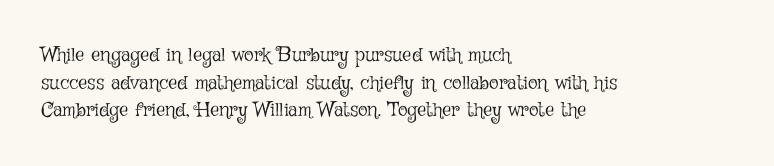
The image shows 20 px text type, upright; set left-aligned, normal line spacing (1.38x), normal letter spacing, not underlined.
